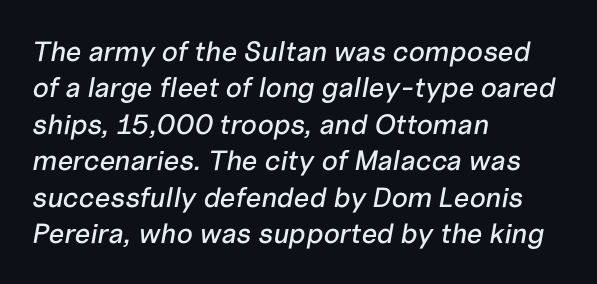
Q: Is the text italic (slanted)? A: Yes, it leans right by about 10 degrees.
Q: Is the text underlined? A: No.
Q: How is the paragraph aligned? A: Left-aligned.
Q: Is the spacing between letters normal or unusually wide? A: Normal.
Q: Is the spacing between lines tight, normal or loose? A: Normal.
Q: Width (condensed, normal, or wide)? A: Normal.
Q: Stroke contrast? A: Low.
Q: x-height? A: Medium.
Q: Monospaced? A: No.
